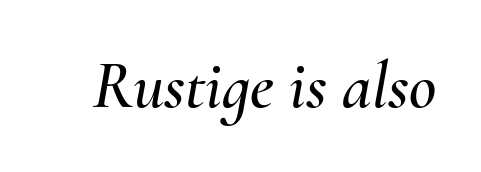
{"italic": "yes", "lean": "right", "slant_degrees": 10, "width": "normal", "stroke_contrast": "medium", "x_height": "small", "monospaced": "no", "underline": "no", "letter_spacing": "normal", "letter_spacing_em": 0.0, "glyph_px": 67}
